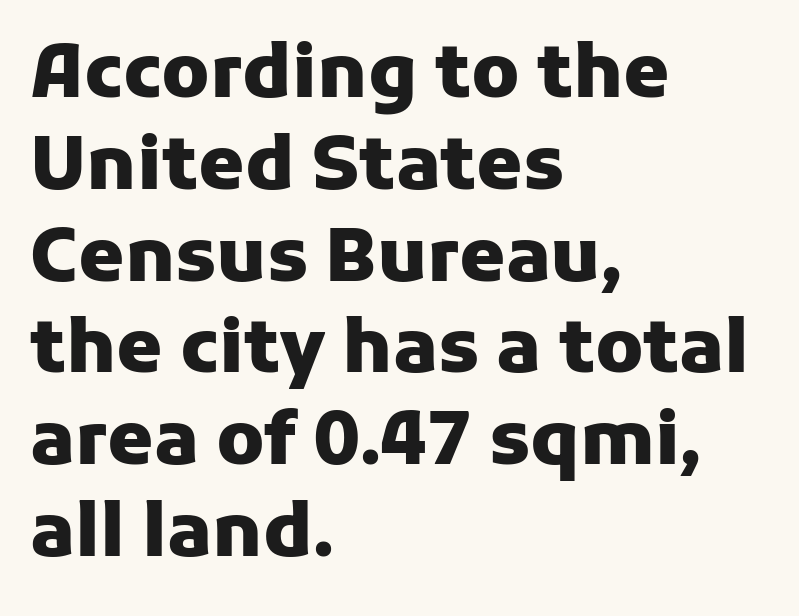
{"serif": "no", "italic": "no", "bold": "yes", "weight": "heavy", "width": "normal", "stroke_contrast": "low", "x_height": "medium", "monospaced": "no", "underline": "no", "align": "left", "line_spacing_ratio": 1.24, "letter_spacing": "normal", "letter_spacing_em": 0.0, "glyph_px": 74}
